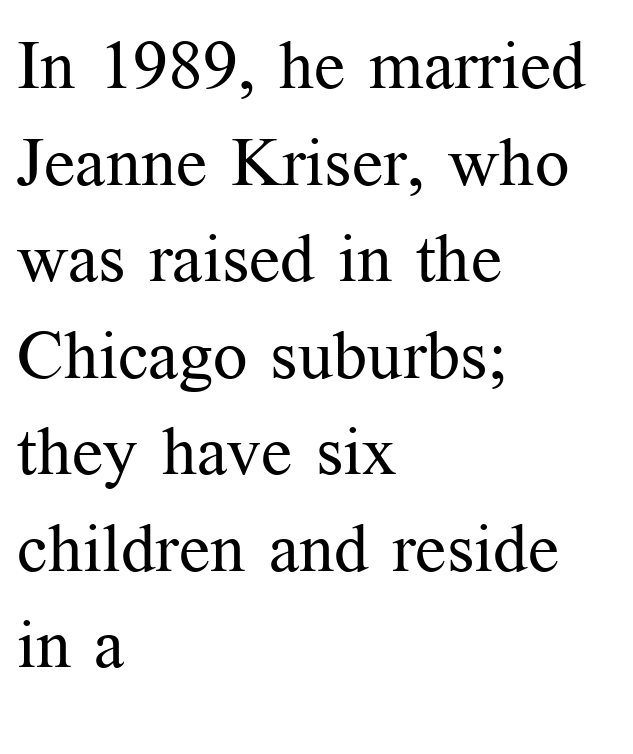
The image shows 68 px regular-weight serif type, upright; set left-aligned, normal line spacing (1.42x), normal letter spacing, not underlined; medium stroke contrast and a medium x-height.
